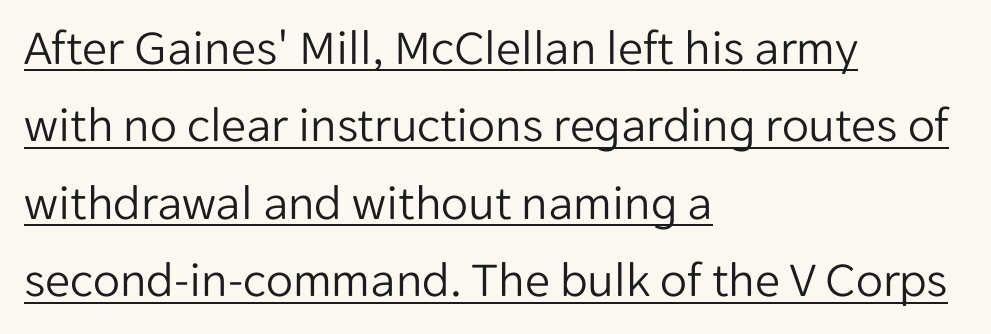
{"serif": "no", "italic": "no", "bold": "no", "weight": "light", "width": "normal", "stroke_contrast": "low", "x_height": "medium", "monospaced": "no", "underline": "yes", "align": "left", "line_spacing": "normal", "line_spacing_ratio": 1.55, "letter_spacing": "normal", "letter_spacing_em": 0.0, "glyph_px": 50}
